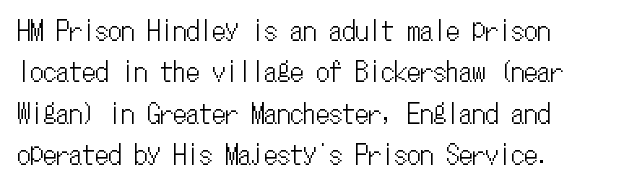
{"italic": "no", "underline": "no", "line_spacing": "normal", "line_spacing_ratio": 1.59, "letter_spacing": "normal", "letter_spacing_em": 0.0, "glyph_px": 26}
